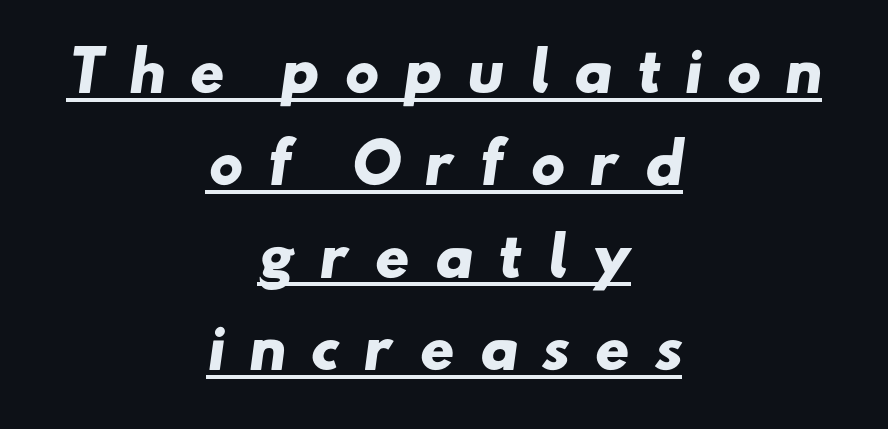
The image shows 54 px heavy, wide sans-serif type; set centered, line spacing 1.71x, unusually wide letter spacing (+0.43 em), underlined; low stroke contrast and a small x-height.
